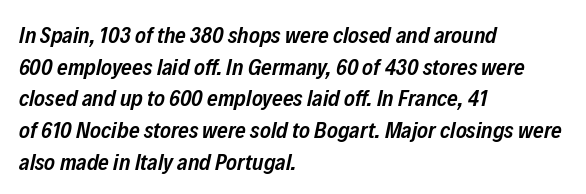
The image shows 23 px text type, italic (leaning right); set left-aligned, normal line spacing (1.38x), normal letter spacing, not underlined.
